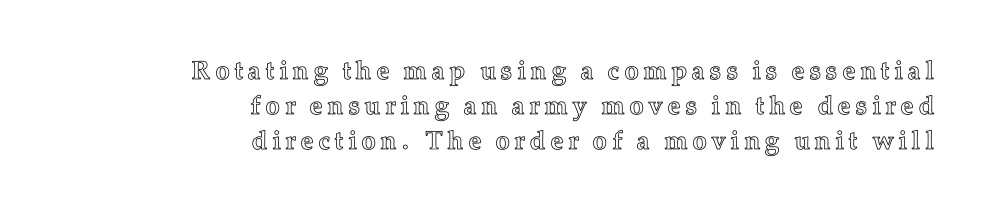
Caption: multi-line text, flush right, ragged left. Nobody drew a line under any word here. The typography opts for an upright posture over an oblique one. Each new line begins a customary step beneath the previous one.
